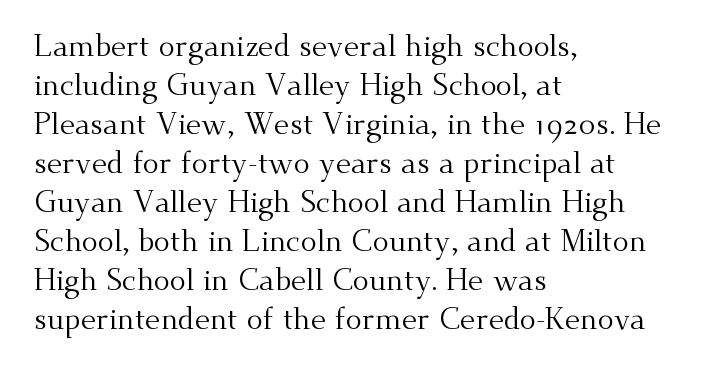
The image shows 30 px regular-weight serif type, upright; set left-aligned, normal line spacing (1.3x), normal letter spacing, not underlined; medium stroke contrast and a small x-height.
